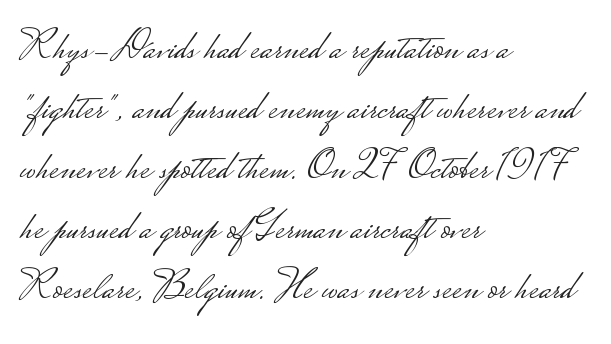
{"serif": "no", "bold": "no", "weight": "light", "width": "wide", "stroke_contrast": "low", "monospaced": "no", "underline": "no", "align": "left", "line_spacing": "normal", "line_spacing_ratio": 1.43, "letter_spacing": "normal", "letter_spacing_em": 0.0, "glyph_px": 42}
